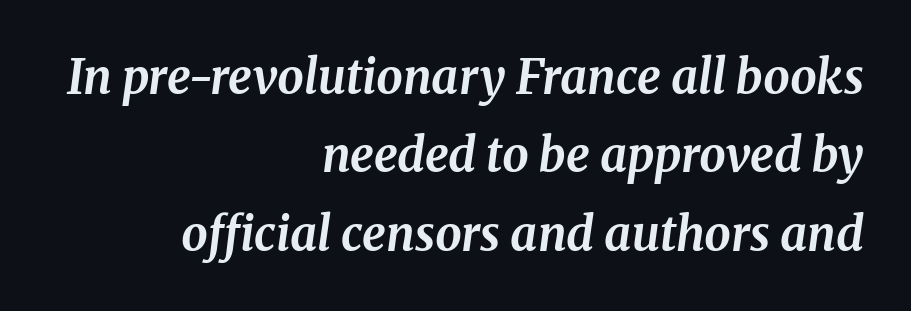
{"serif": "yes", "italic": "yes", "lean": "right", "slant_degrees": 8, "bold": "yes", "weight": "bold", "width": "normal", "stroke_contrast": "medium", "x_height": "medium", "monospaced": "no", "underline": "no", "align": "right", "line_spacing": "normal", "line_spacing_ratio": 1.67, "letter_spacing": "normal", "letter_spacing_em": 0.0, "glyph_px": 47}
